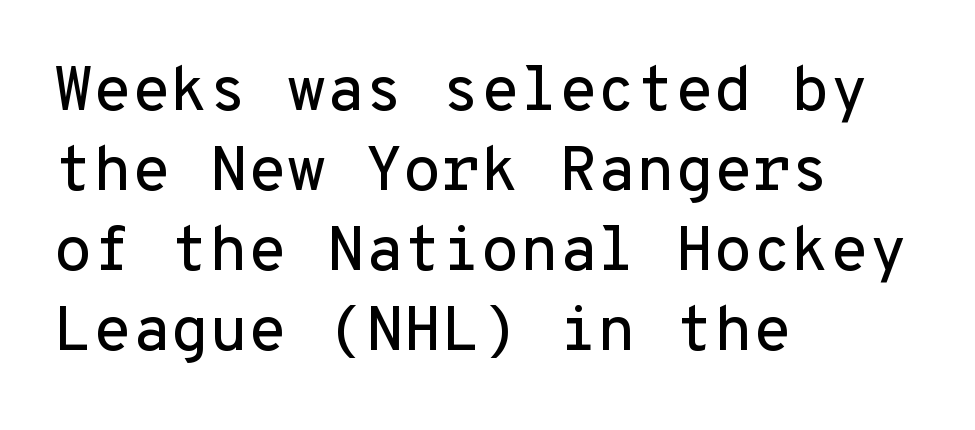
{"serif": "no", "italic": "no", "width": "normal", "stroke_contrast": "low", "x_height": "medium", "monospaced": "yes", "underline": "no", "align": "left", "line_spacing": "normal", "line_spacing_ratio": 1.27, "letter_spacing": "normal", "letter_spacing_em": 0.0, "glyph_px": 63}
